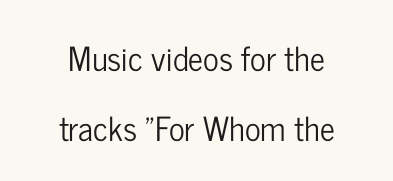
Q: Is the text italic (slanted)? A: No, it is upright.
Q: Is the typeface a serif or a sans-serif typeface? A: Sans-serif.
Q: Is the text underlined? A: No.
Q: How is the paragraph aligned? A: Centered.
Q: Is the spacing between letters normal or unusually wide? A: Normal.
Q: Is the spacing between lines tight, normal or loose? A: Loose.
Q: Width (condensed, normal, or wide)? A: Condensed.
Q: Stroke contrast? A: Low.
Q: x-height? A: Medium.
Q: Monospaced? A: No.
